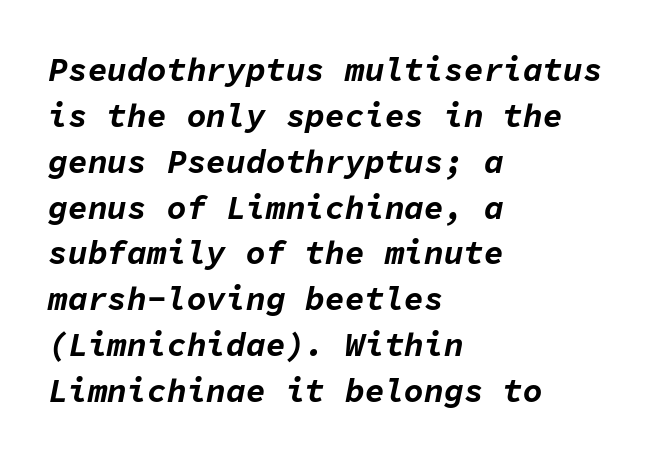
Q: Is the text bold? A: Yes.
Q: Is the text italic (slanted)? A: Yes, it leans right by about 11 degrees.
Q: Is the text underlined? A: No.
Q: How is the paragraph aligned? A: Left-aligned.
Q: Is the spacing between letters normal or unusually wide? A: Normal.
Q: Is the spacing between lines tight, normal or loose? A: Normal.
Q: Width (condensed, normal, or wide)? A: Normal.
Q: Stroke contrast? A: Low.
Q: x-height? A: Medium.
Q: Monospaced? A: Yes.
